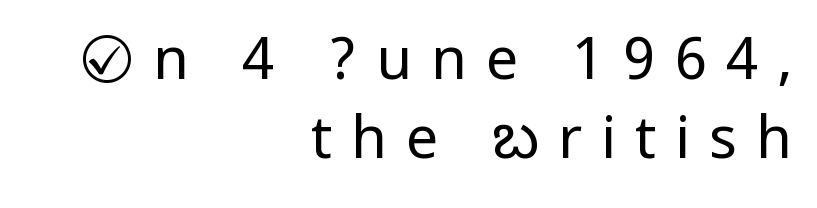
Q: Is the text bold? A: No.
Q: Is the text italic (slanted)? A: No, it is upright.
Q: Is the typeface a serif or a sans-serif typeface? A: Sans-serif.
Q: Is the text underlined? A: No.
Q: How is the paragraph aligned? A: Right-aligned.
Q: Is the spacing between letters normal or unusually wide? A: Unusually wide.
Q: Is the spacing between lines tight, normal or loose? A: Normal.
Q: Width (condensed, normal, or wide)? A: Condensed.
Q: Stroke contrast? A: Low.
